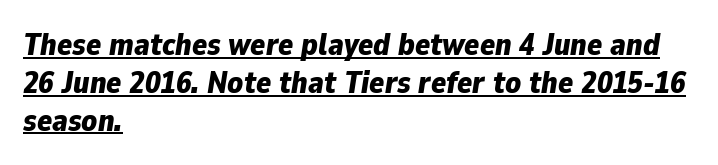
Q: Is the text bold? A: Yes.
Q: Is the text italic (slanted)? A: Yes, it leans right by about 9 degrees.
Q: Is the text underlined? A: Yes.
Q: How is the paragraph aligned? A: Left-aligned.
Q: Is the spacing between letters normal or unusually wide? A: Normal.
Q: Width (condensed, normal, or wide)? A: Normal.
Q: Stroke contrast? A: Low.
Q: x-height? A: Medium.
Q: Monospaced? A: No.
